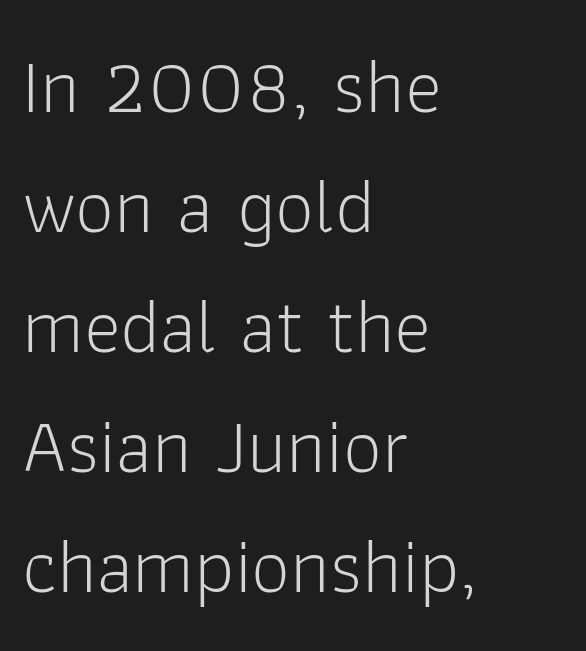
Q: Is the text bold? A: No.
Q: Is the text italic (slanted)? A: No, it is upright.
Q: Is the typeface a serif or a sans-serif typeface? A: Sans-serif.
Q: Is the text underlined? A: No.
Q: How is the paragraph aligned? A: Left-aligned.
Q: Is the spacing between letters normal or unusually wide? A: Normal.
Q: Is the spacing between lines tight, normal or loose? A: Normal.
Q: Width (condensed, normal, or wide)? A: Normal.
Q: Stroke contrast? A: Low.
Q: x-height? A: Medium.
Q: Monospaced? A: No.
